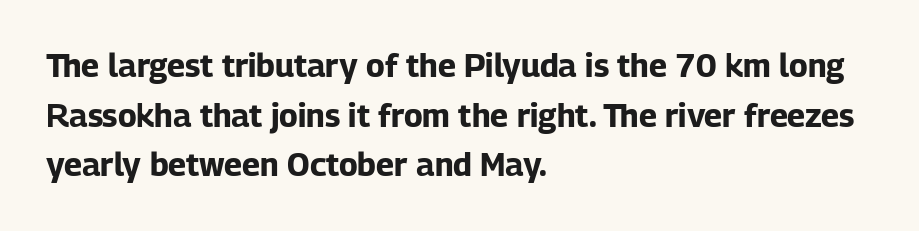
These lines keep a tight, regular rhythm from letter to letter. The block of text has a typical density, with ordinary space between rows. The ragged edge is on the right, which tells us the setting is flush left. Words float on clear page, feet unadorned. The strokes are fattened all the way to bold.
